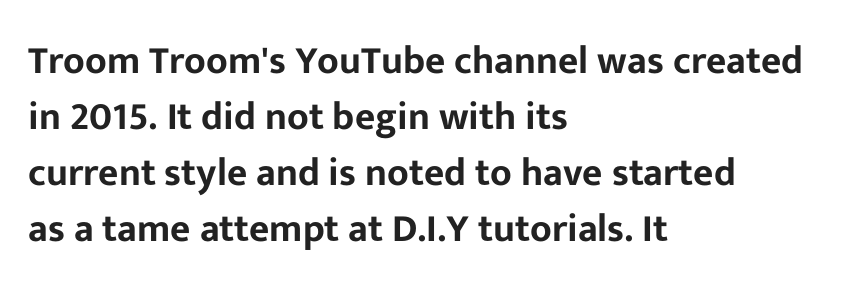
Q: Is the text italic (slanted)? A: No, it is upright.
Q: Is the typeface a serif or a sans-serif typeface? A: Sans-serif.
Q: Is the text underlined? A: No.
Q: How is the paragraph aligned? A: Left-aligned.
Q: Is the spacing between letters normal or unusually wide? A: Normal.
Q: Is the spacing between lines tight, normal or loose? A: Normal.
Q: Width (condensed, normal, or wide)? A: Normal.
Q: Stroke contrast? A: Low.
Q: x-height? A: Medium.
Q: Monospaced? A: No.
